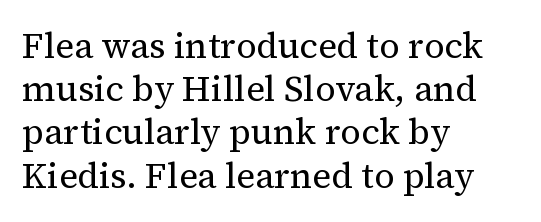
The font's upright variant was chosen for this text. Weight: in the light-to-regular range. These lines are rendered in a variable-pitch font. No word sits above an underline.
